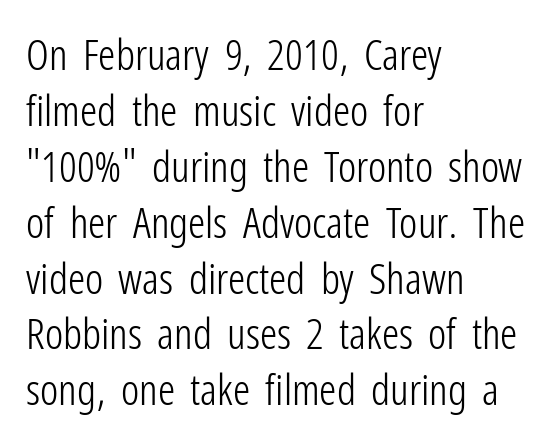
The image shows 43 px light, condensed sans-serif type, upright; set left-aligned, normal line spacing (1.3x), normal letter spacing, not underlined; low stroke contrast and a medium x-height.
